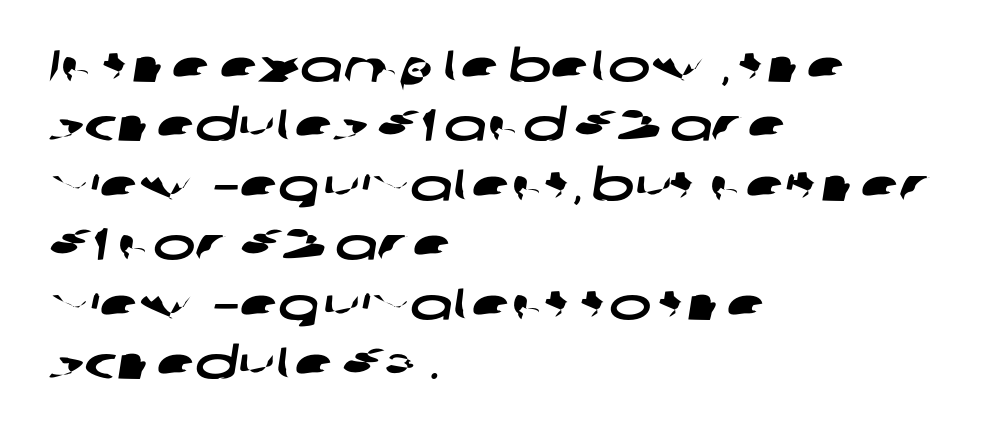
The image shows 45 px wide sans-serif type; set left-aligned, normal line spacing (1.32x), normal letter spacing, not underlined; low stroke contrast and a medium x-height.
